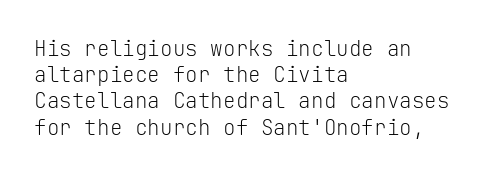
Does extra space separate the letters? No, they use regular spacing. Layout note: lines flush left. The area under the type is left untouched. This reads as an unemphasized weight, regular at the heaviest. This is roman type, the default non-slanted kind. Vertical spacing — default.
